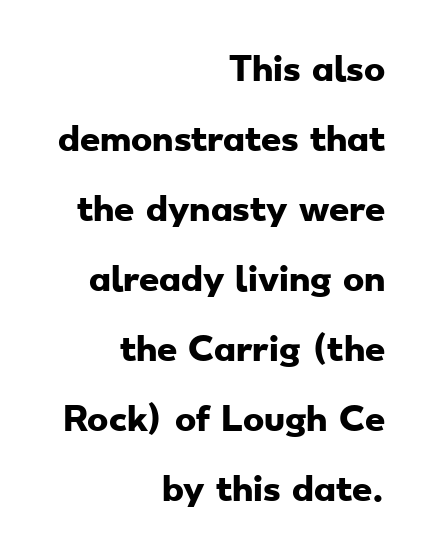
{"serif": "no", "bold": "yes", "weight": "heavy", "width": "wide", "stroke_contrast": "low", "x_height": "small", "monospaced": "no", "underline": "no", "align": "right", "line_spacing": "loose", "line_spacing_ratio": 2.19, "letter_spacing": "normal", "letter_spacing_em": 0.0, "glyph_px": 32}
